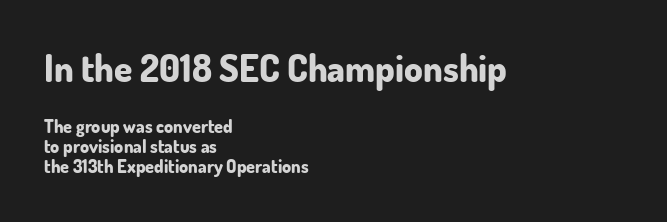
{"serif": "no", "italic": "no", "bold": "yes", "weight": "bold", "width": "normal", "stroke_contrast": "low", "x_height": "small", "monospaced": "no", "underline": "no", "align": "left", "line_spacing": "tight", "line_spacing_ratio": 1.1, "letter_spacing": "normal", "letter_spacing_em": 0.0, "larger_block": "first", "size_ratio": 2.06, "glyph_px": 37}
